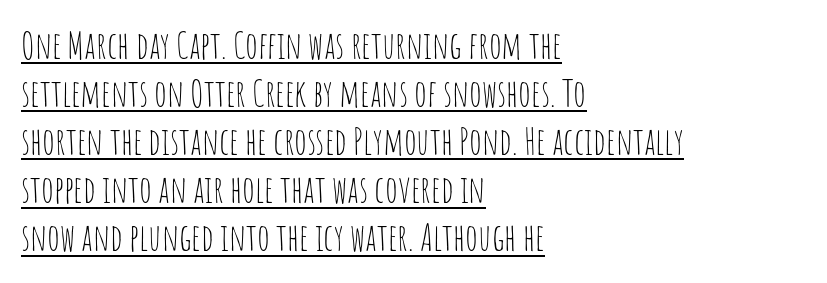
{"serif": "no", "italic": "no", "bold": "no", "weight": "thin", "width": "condensed", "stroke_contrast": "low", "x_height": "large", "monospaced": "no", "underline": "yes", "align": "left", "line_spacing": "normal", "line_spacing_ratio": 1.3, "letter_spacing": "normal", "letter_spacing_em": 0.0, "glyph_px": 37}
